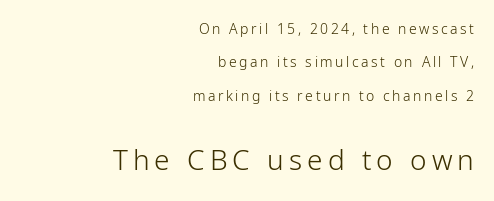
Stroke terminals: plain, sans-serif. If you measured baseline to baseline, you'd find a long distance. No word sits above an underline. Quick note: not italic, upright. No chunkiness to these letters — they're not bold.
